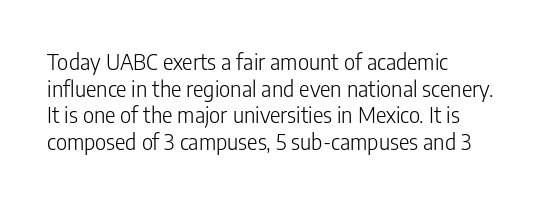
Q: Is the text bold? A: No.
Q: Is the text italic (slanted)? A: No, it is upright.
Q: Is the text underlined? A: No.
Q: How is the paragraph aligned? A: Left-aligned.
Q: Is the spacing between letters normal or unusually wide? A: Normal.
